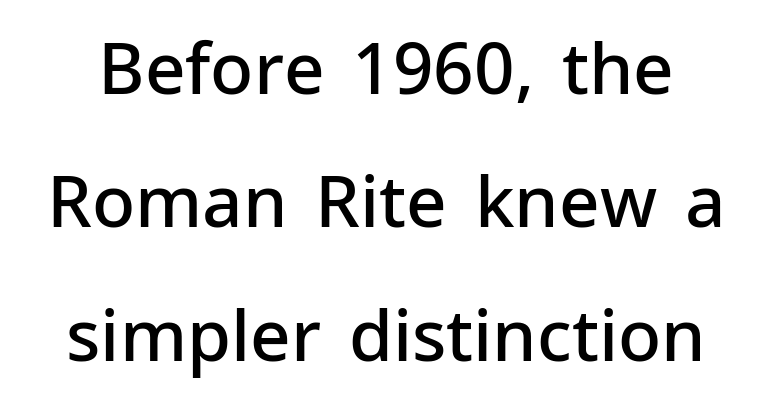
The image shows 71 px semibold sans-serif type, upright; set line spacing 1.88x, normal letter spacing, not underlined; low stroke contrast and a medium x-height.
